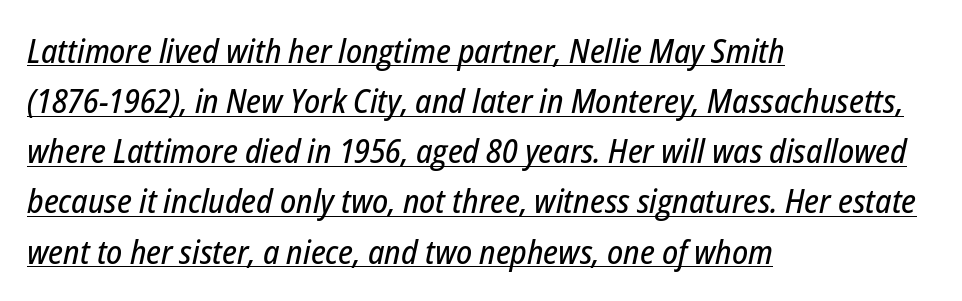
{"italic": "yes", "lean": "right", "slant_degrees": 12, "width": "condensed", "stroke_contrast": "low", "x_height": "medium", "monospaced": "no", "underline": "yes", "align": "left", "line_spacing": "normal", "line_spacing_ratio": 1.52, "letter_spacing": "normal", "letter_spacing_em": 0.0, "glyph_px": 33}
